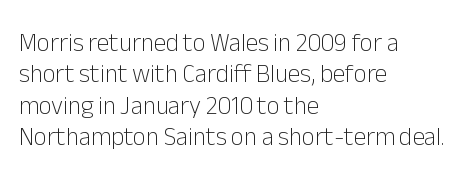
{"italic": "no", "bold": "no", "underline": "no", "align": "left", "line_spacing": "normal", "line_spacing_ratio": 1.26, "letter_spacing": "normal", "letter_spacing_em": 0.0, "glyph_px": 25}
